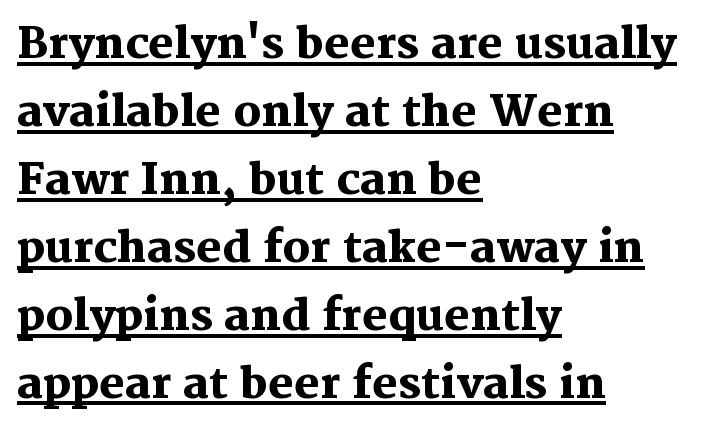
The image shows 43 px heavy serif type, upright; set left-aligned, normal line spacing (1.58x), normal letter spacing, underlined; medium stroke contrast and a medium x-height.
